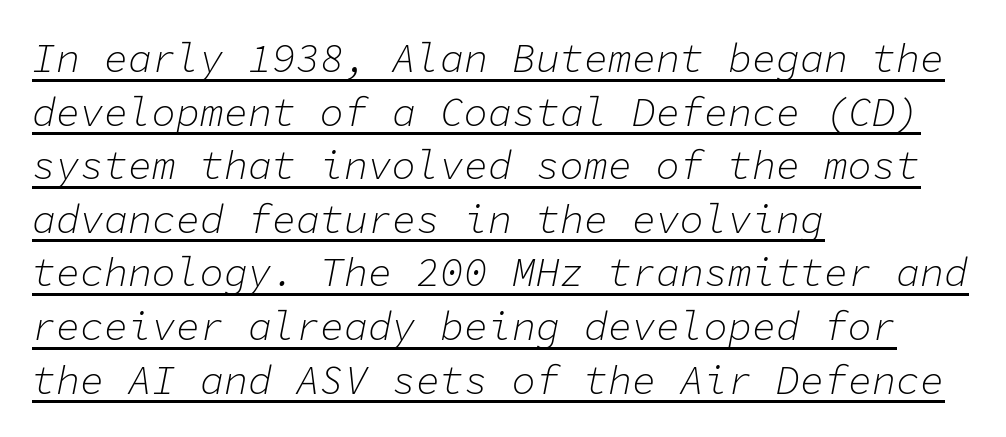
Q: Is the text bold? A: No.
Q: Is the text italic (slanted)? A: Yes, it leans right by about 11 degrees.
Q: Is the text underlined? A: Yes.
Q: How is the paragraph aligned? A: Left-aligned.
Q: Is the spacing between letters normal or unusually wide? A: Normal.
Q: Is the spacing between lines tight, normal or loose? A: Normal.
Q: Width (condensed, normal, or wide)? A: Normal.
Q: Stroke contrast? A: Low.
Q: x-height? A: Medium.
Q: Monospaced? A: Yes.
